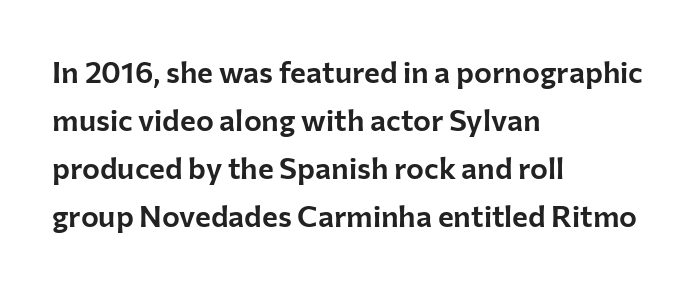
Vertical spacing — default. Quick note: not italic, upright. Is the letter spacing exaggerated? No — it looks like the ordinary default. The baseline area is clear. The rendering anchors every line to the left-hand side.
